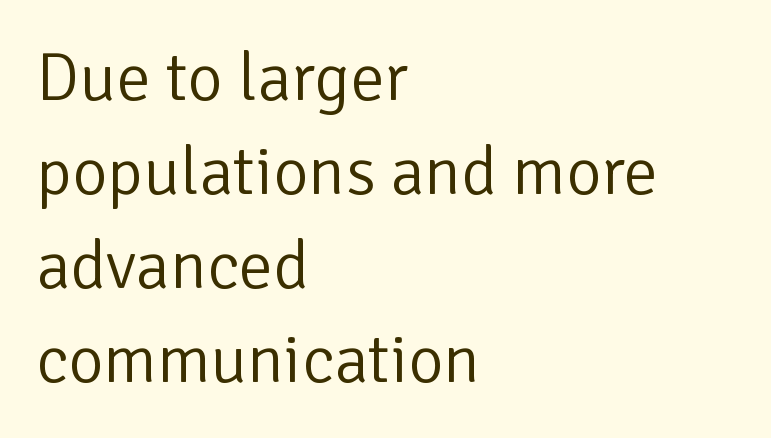
Q: Is the text bold? A: No.
Q: Is the text italic (slanted)? A: No, it is upright.
Q: Is the typeface a serif or a sans-serif typeface? A: Sans-serif.
Q: Is the text underlined? A: No.
Q: How is the paragraph aligned? A: Left-aligned.
Q: Is the spacing between letters normal or unusually wide? A: Normal.
Q: Is the spacing between lines tight, normal or loose? A: Normal.
Q: Width (condensed, normal, or wide)? A: Normal.
Q: Stroke contrast? A: Low.
Q: x-height? A: Medium.
Q: Monospaced? A: No.
